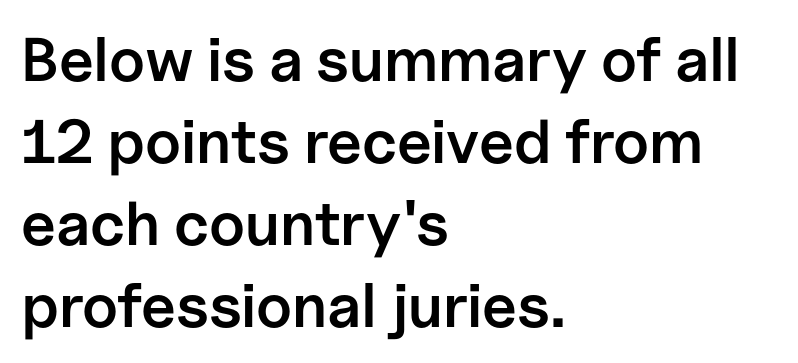
{"serif": "no", "italic": "no", "bold": "semi", "weight": "semibold", "width": "normal", "stroke_contrast": "low", "x_height": "medium", "monospaced": "no", "underline": "no", "align": "left", "line_spacing": "normal", "line_spacing_ratio": 1.32, "letter_spacing": "normal", "letter_spacing_em": 0.0, "glyph_px": 62}
